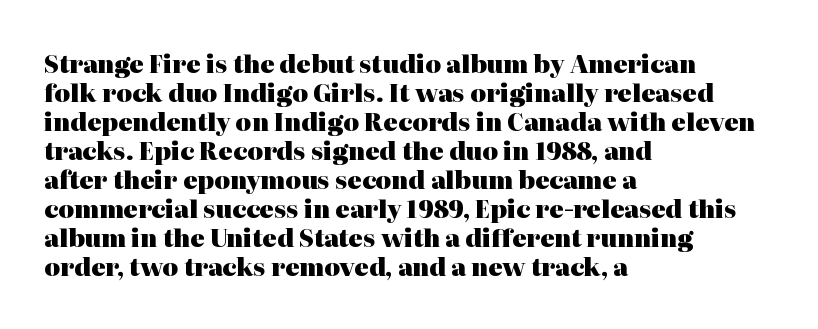
Q: Is the text bold? A: Yes.
Q: Is the text italic (slanted)? A: No, it is upright.
Q: Is the text underlined? A: No.
Q: How is the paragraph aligned? A: Left-aligned.
Q: Is the spacing between letters normal or unusually wide? A: Normal.
